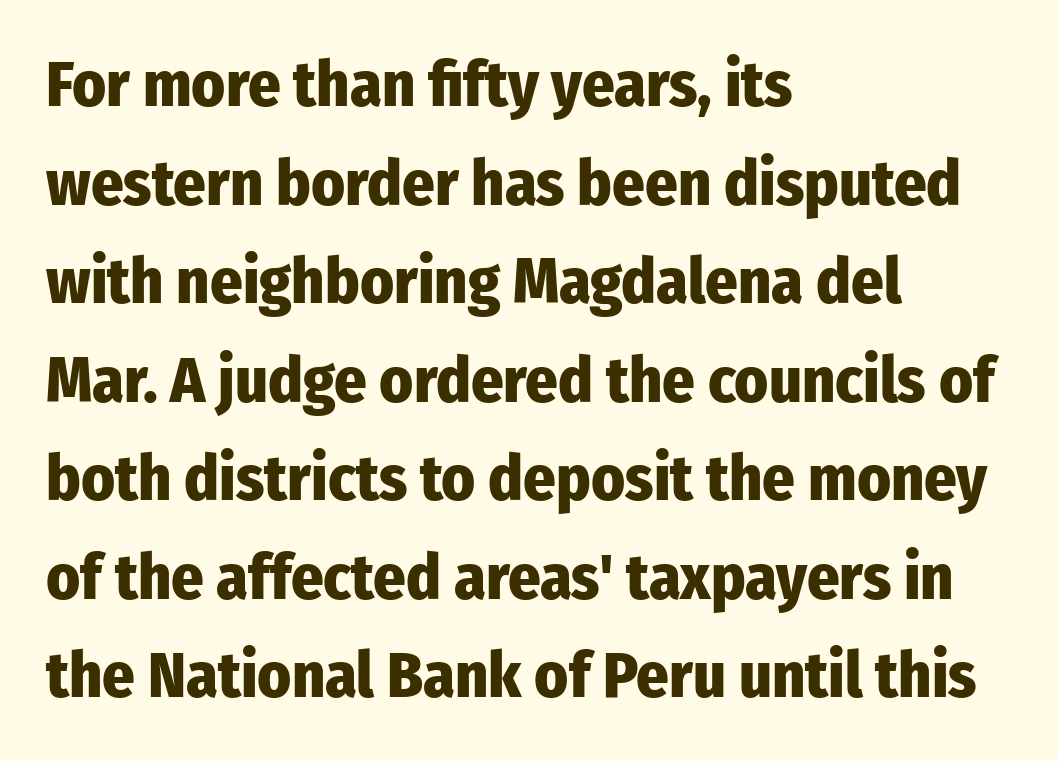
The image shows 64 px heavy, condensed sans-serif type, upright; set left-aligned, normal line spacing (1.54x), normal letter spacing, not underlined; low stroke contrast and a medium x-height.
